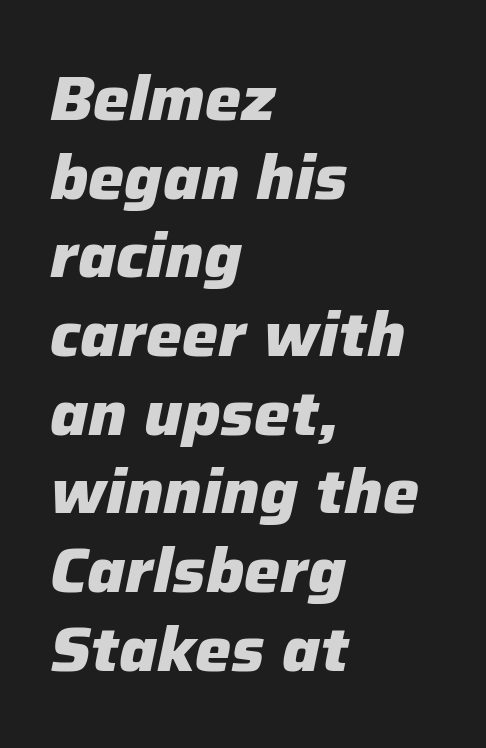
The image shows 61 px heavy type, italic (leaning right); set left-aligned, normal line spacing (1.29x), normal letter spacing, not underlined; low stroke contrast and a medium x-height.
